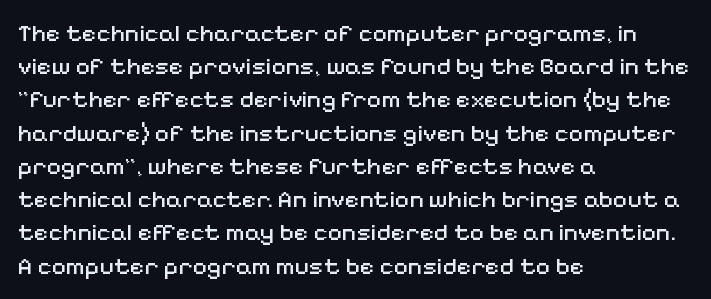
{"italic": "no", "bold": "no", "underline": "no", "align": "left", "line_spacing": "normal", "line_spacing_ratio": 1.33, "letter_spacing": "normal", "letter_spacing_em": 0.0, "glyph_px": 25}
